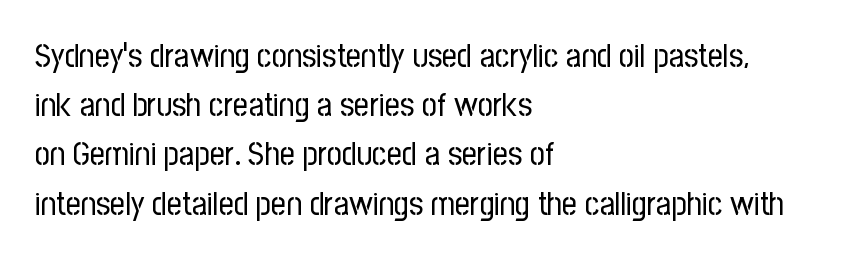
The image shows 33 px regular-weight, condensed sans-serif type, upright; set left-aligned, normal line spacing (1.49x), normal letter spacing, not underlined; low stroke contrast and a medium x-height.
